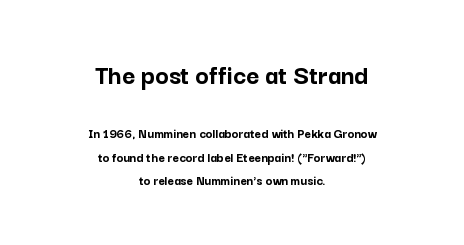
Q: Is the text bold? A: Yes.
Q: Is the text italic (slanted)? A: No, it is upright.
Q: Is the typeface a serif or a sans-serif typeface? A: Sans-serif.
Q: Is the text underlined? A: No.
Q: How is the paragraph aligned? A: Centered.
Q: Is the spacing between letters normal or unusually wide? A: Normal.
Q: Is the spacing between lines tight, normal or loose? A: Normal.
Q: Which block of text is set in a larger size, the first (top) or the second (bottom)? A: The first (top) one.
Q: Width (condensed, normal, or wide)? A: Normal.
Q: Stroke contrast? A: Low.
Q: x-height? A: Medium.
Q: Monospaced? A: No.
